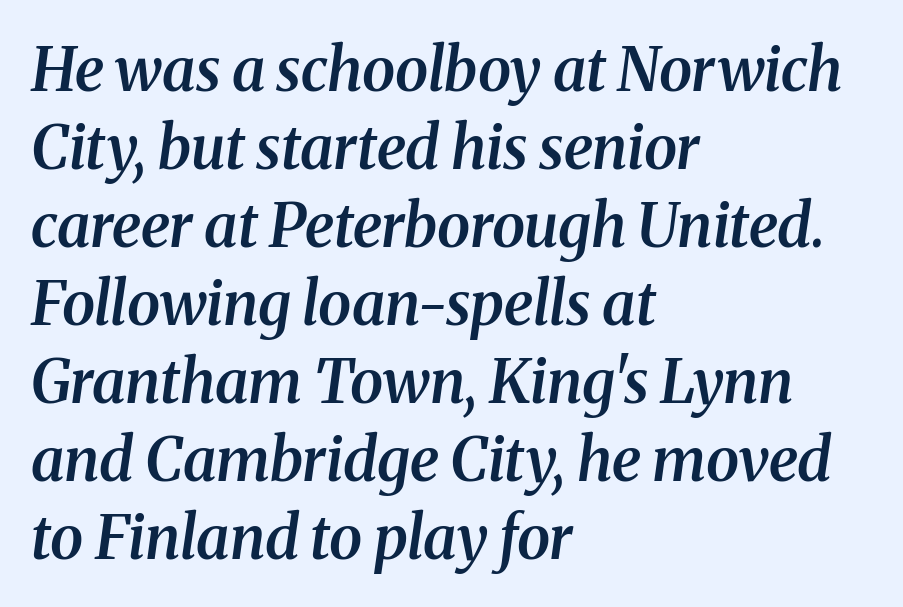
These lines are rendered in a variable-pitch font. Reading down the column, the eye jumps a familiar distance to each next line. A typesetter would mark this as italic. Compared with an ordinary text face, these strokes are moderately heavier — a semibold.
